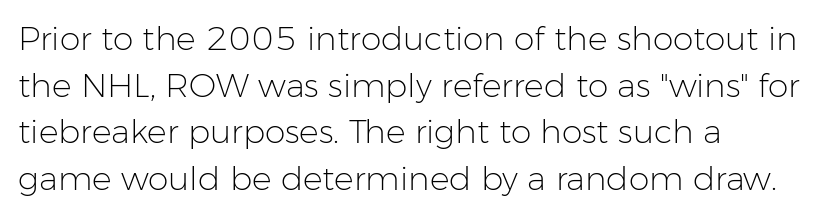
Q: Is the text bold? A: No.
Q: Is the text italic (slanted)? A: No, it is upright.
Q: Is the typeface a serif or a sans-serif typeface? A: Sans-serif.
Q: Is the text underlined? A: No.
Q: How is the paragraph aligned? A: Left-aligned.
Q: Is the spacing between letters normal or unusually wide? A: Normal.
Q: Is the spacing between lines tight, normal or loose? A: Normal.
Q: Width (condensed, normal, or wide)? A: Normal.
Q: Stroke contrast? A: Low.
Q: x-height? A: Medium.
Q: Monospaced? A: No.
